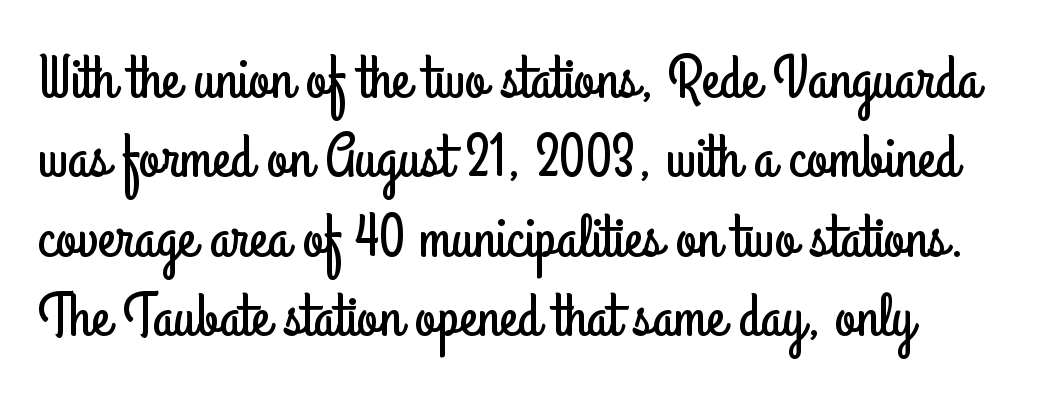
The image shows 61 px condensed sans-serif type; set left-aligned, normal line spacing (1.3x), normal letter spacing, not underlined; low stroke contrast and a small x-height.
